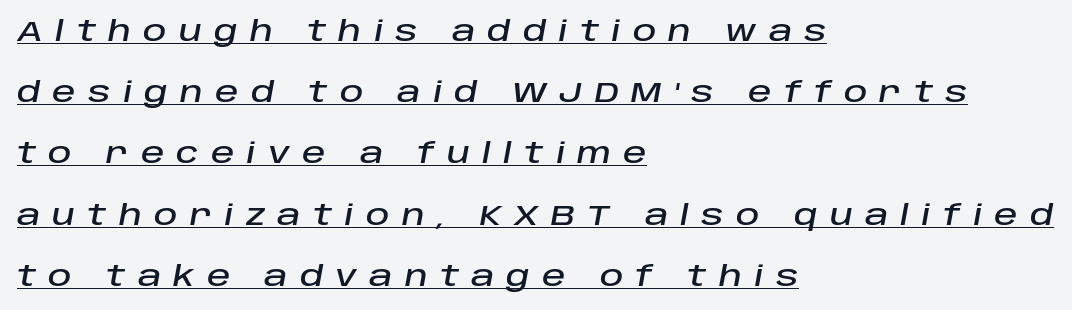
{"italic": "yes", "lean": "right", "slant_degrees": 10, "width": "normal", "stroke_contrast": "low", "x_height": "large", "monospaced": "no", "underline": "yes", "align": "left", "line_spacing": "loose", "line_spacing_ratio": 2.11, "letter_spacing": "wide", "letter_spacing_em": 0.42, "glyph_px": 29}
